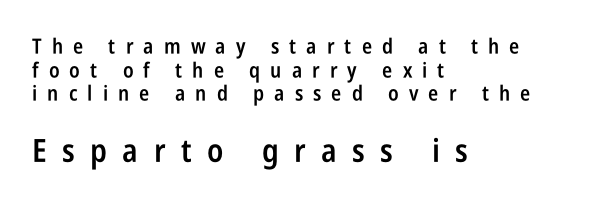
The image shows 32 px semibold, condensed sans-serif type, upright; set left-aligned, tight line spacing (1.13x), unusually wide letter spacing (+0.48 em), not underlined; the second (bottom) block is 1.52x larger; low stroke contrast and a large x-height.
